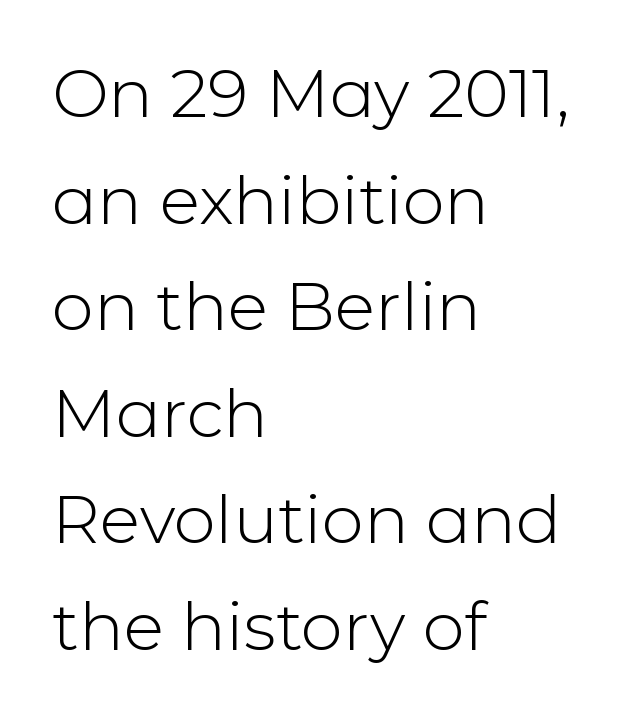
Every row of glyphs begins at an identical x-position on the left. Reading down the column, the eye jumps a familiar distance to each next line. Each stroke keeps to a modest, everyday thickness or less. Nobody touched the tracking dial on this one. In terms of posture, this sample is upright. Check where the strokes stop: nothing finishes them off — pure sans.
